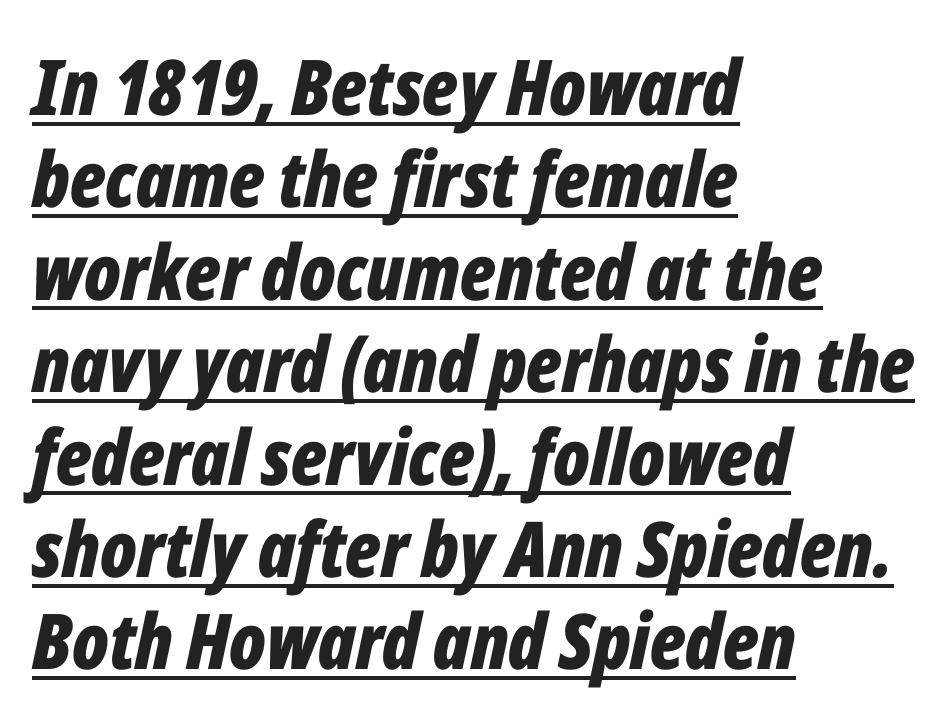
The image shows 77 px bold, condensed type, italic (leaning right); set left-aligned, line spacing 1.2x, normal letter spacing, underlined; low stroke contrast and a medium x-height.
